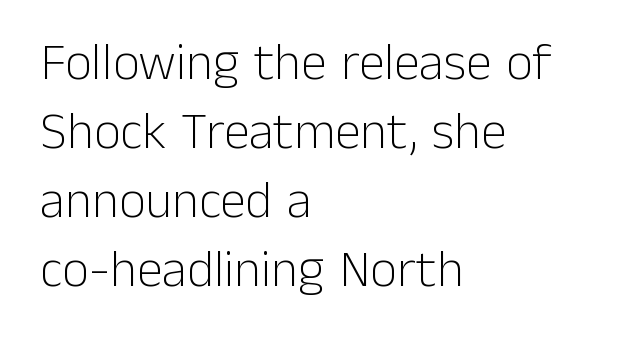
The rag falls on the right side of this text block. Short note: letters normally spaced. The rows are spaced the way most documents space them. Counters stay open thanks to moderate or lighter strokes.
